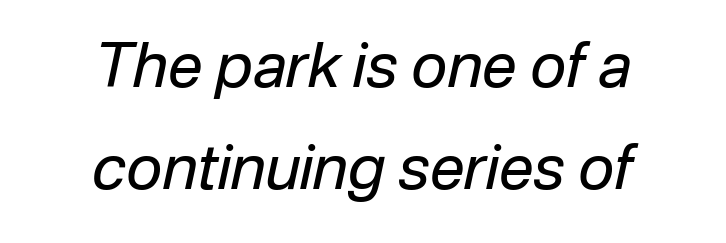
The image shows 62 px regular-weight type, italic (leaning right); set centered, normal line spacing (1.64x), normal letter spacing, not underlined; low stroke contrast and a medium x-height.
